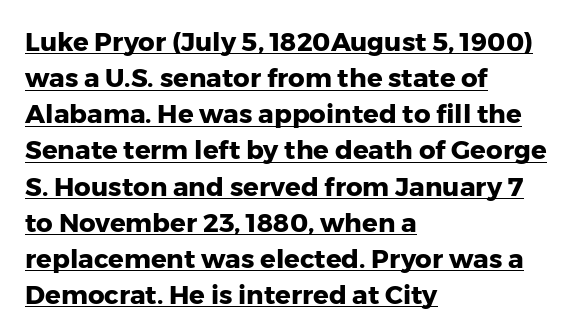
{"italic": "no", "bold": "yes", "underline": "yes", "align": "left", "line_spacing": "normal", "line_spacing_ratio": 1.39, "letter_spacing": "normal", "letter_spacing_em": 0.0, "glyph_px": 26}
